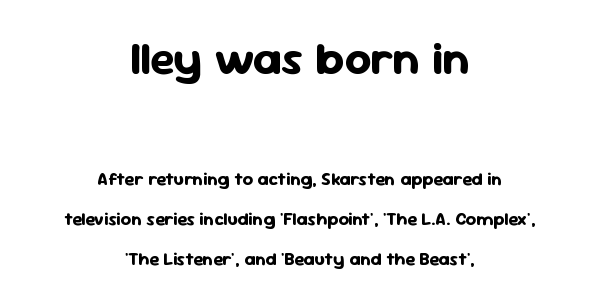
{"serif": "no", "italic": "no", "bold": "yes", "weight": "bold", "width": "normal", "stroke_contrast": "low", "x_height": "medium", "monospaced": "no", "underline": "no", "align": "center", "line_spacing": "loose", "line_spacing_ratio": 2.22, "letter_spacing": "normal", "letter_spacing_em": 0.0, "larger_block": "first", "size_ratio": 2.56, "glyph_px": 46}
